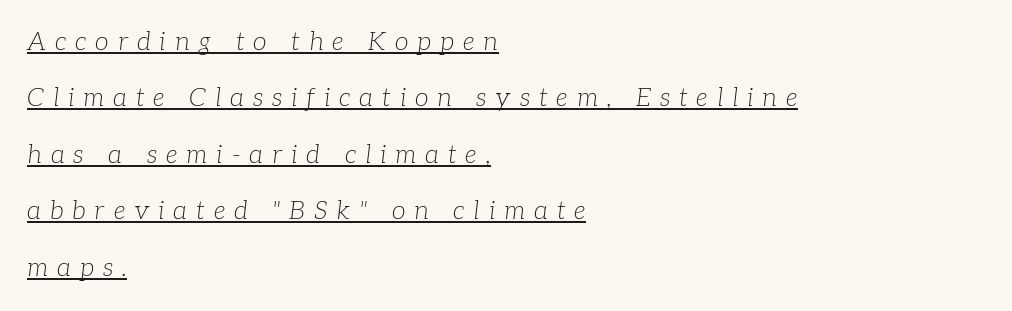
Q: Is the text bold? A: No.
Q: Is the text italic (slanted)? A: Yes, it leans right by about 7 degrees.
Q: Is the text underlined? A: Yes.
Q: How is the paragraph aligned? A: Left-aligned.
Q: Is the spacing between letters normal or unusually wide? A: Unusually wide.
Q: Is the spacing between lines tight, normal or loose? A: Loose.
